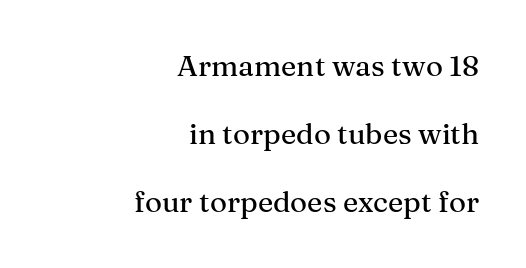
Posture: upright roman. Serif or sans? Serif — the stroke terminals have little feet. Quick note: interline space is abundant. Proportional: the letters do not fall into vertical columns. Standard letterfit; no display-style spreading of the glyphs.
